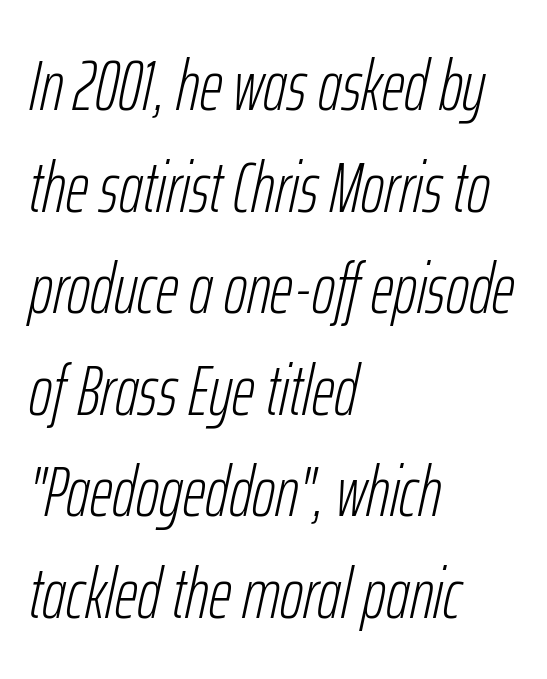
{"italic": "yes", "lean": "right", "slant_degrees": 12, "bold": "no", "weight": "light", "width": "condensed", "stroke_contrast": "low", "x_height": "medium", "monospaced": "no", "underline": "no", "align": "left", "line_spacing": "normal", "line_spacing_ratio": 1.43, "letter_spacing": "normal", "letter_spacing_em": 0.0, "glyph_px": 71}
